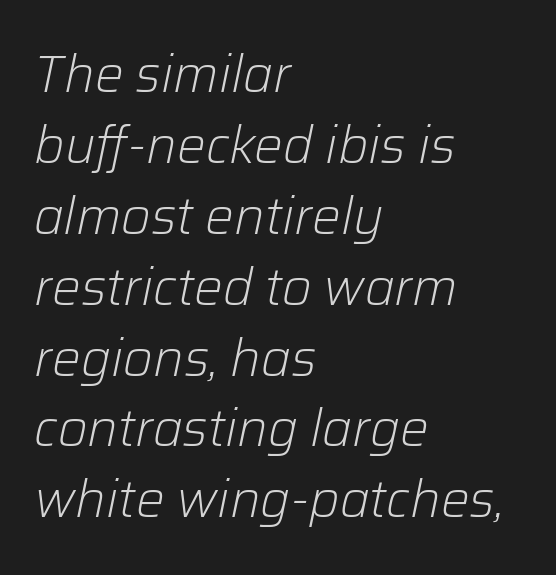
The image shows 51 px light type, italic (leaning right); set left-aligned, normal line spacing (1.39x), normal letter spacing, not underlined; low stroke contrast and a medium x-height.
